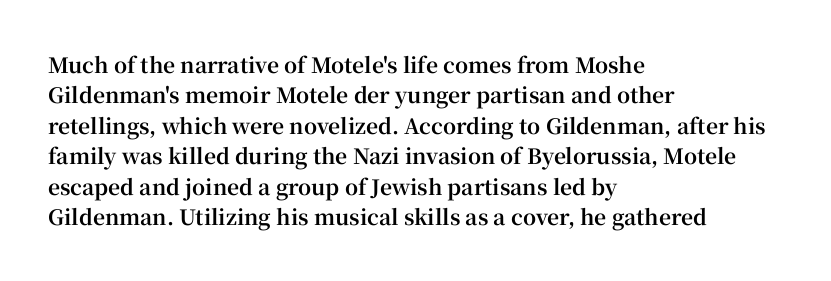
Notice how the stems are strictly vertical — no italics here. These words are printed bold, with thick strokes throughout. Leading: standard. You could call the tracking neutral — neither tight nor loose. The rendering anchors every line to the left-hand side. The words here are not underlined.
